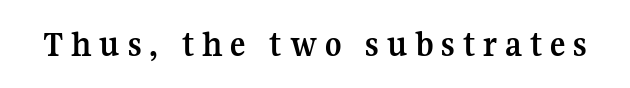
Q: Is the text bold? A: Yes.
Q: Is the text italic (slanted)? A: No, it is upright.
Q: Is the typeface a serif or a sans-serif typeface? A: Serif.
Q: Is the text underlined? A: No.
Q: Is the spacing between letters normal or unusually wide? A: Unusually wide.
Q: Width (condensed, normal, or wide)? A: Normal.
Q: Stroke contrast? A: Medium.
Q: x-height? A: Medium.
Q: Monospaced? A: No.
